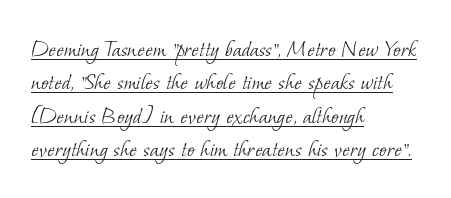
Honestly, the underline is the first thing you notice here. The cut favours lightness, reaching ordinary text weight at its darkest. These lines sit exactly where default settings would place them. In terms of letterspacing, this is plain default setting.
